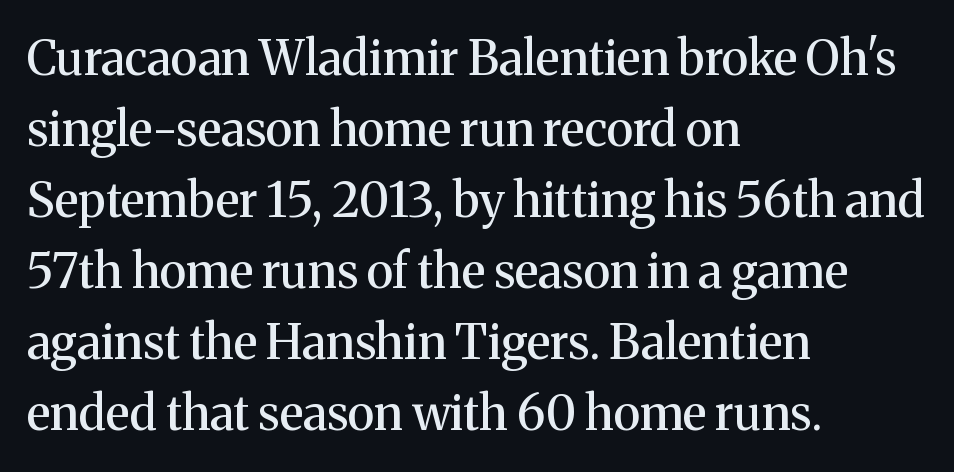
{"serif": "yes", "italic": "no", "width": "normal", "stroke_contrast": "medium", "x_height": "medium", "monospaced": "no", "underline": "no", "align": "left", "line_spacing": "normal", "line_spacing_ratio": 1.48, "letter_spacing": "normal", "letter_spacing_em": 0.0, "glyph_px": 48}
